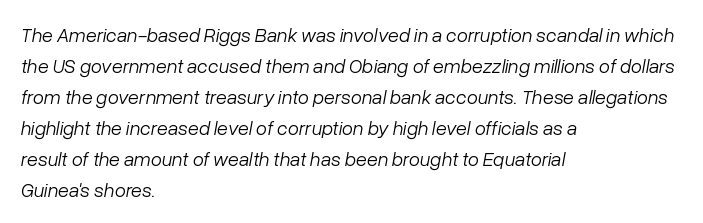
Q: Is the text bold? A: No.
Q: Is the text italic (slanted)? A: Yes, it leans right by about 10 degrees.
Q: Is the text underlined? A: No.
Q: How is the paragraph aligned? A: Left-aligned.
Q: Is the spacing between letters normal or unusually wide? A: Normal.
Q: Is the spacing between lines tight, normal or loose? A: Normal.
